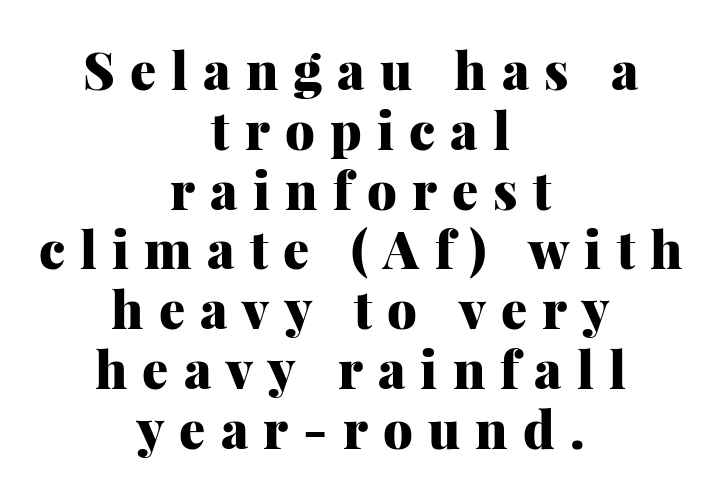
Q: Is the text bold? A: Yes.
Q: Is the text italic (slanted)? A: No, it is upright.
Q: Is the typeface a serif or a sans-serif typeface? A: Serif.
Q: Is the text underlined? A: No.
Q: How is the paragraph aligned? A: Centered.
Q: Is the spacing between letters normal or unusually wide? A: Unusually wide.
Q: Is the spacing between lines tight, normal or loose? A: Tight.
Q: Width (condensed, normal, or wide)? A: Normal.
Q: Stroke contrast? A: Medium.
Q: x-height? A: Medium.
Q: Monospaced? A: No.
